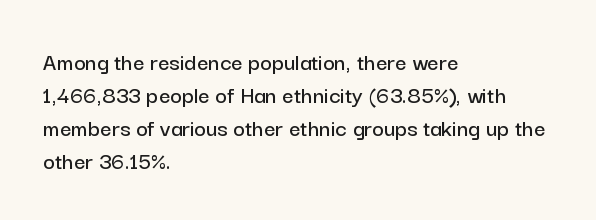
Every row of glyphs begins at an identical x-position on the left. Words appear dense and cohesive because spacing is normal. Unlike italic type, these characters show no tilt at all. Vertical spacing — default. Check under the words: just untouched page.
